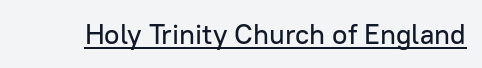
The image shows 28 px sans-serif type, upright; set normal letter spacing, underlined; low stroke contrast and a medium x-height.
